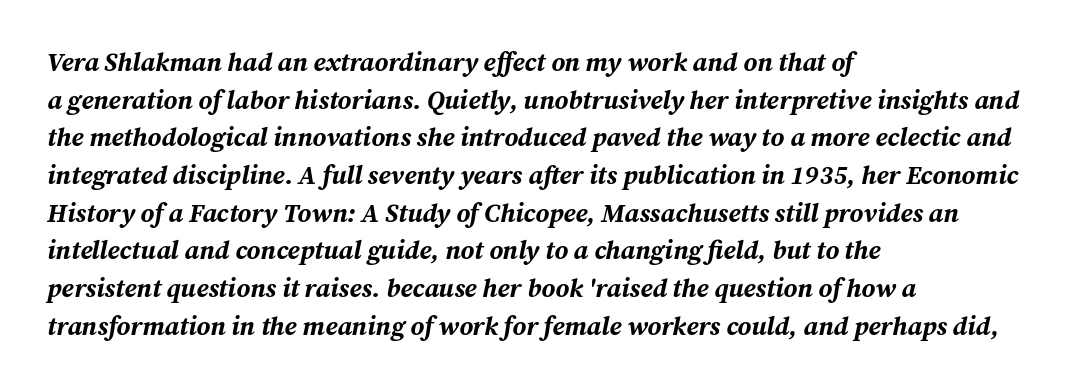
Does the copy run flush right? No — it runs flush left. Weight: bold. A clean baseline with only descenders dipping below it. This is oblique type, the kind used for emphasis or titles. Glyph-to-glyph distance matches everyday printed text. Vertical spacing — default.
